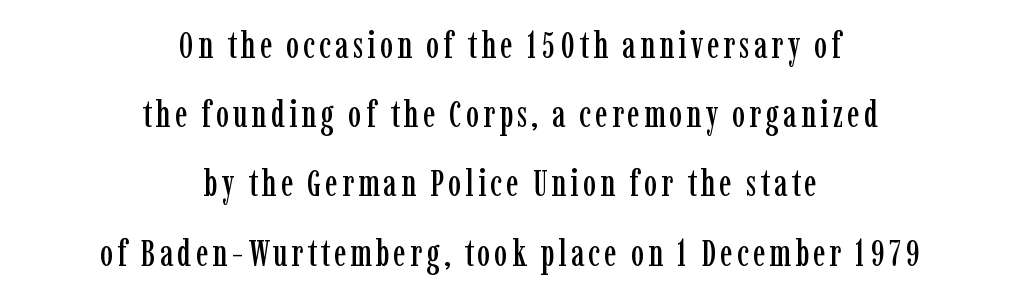
Notice how the passage keeps no hard edge, just a central spine. Underline: absent. The letters advance in unequal steps, a hallmark of proportional type. What kind of face is this? One with serifs.
